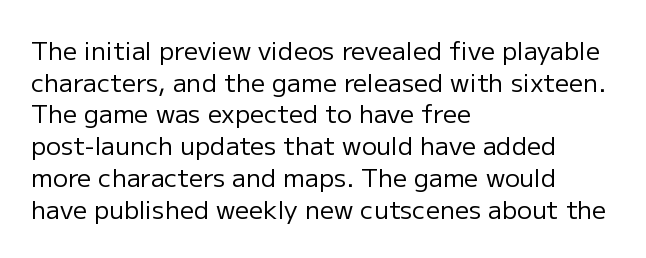
The image shows 25 px text type, upright; set left-aligned, normal line spacing (1.27x), normal letter spacing, not underlined.
